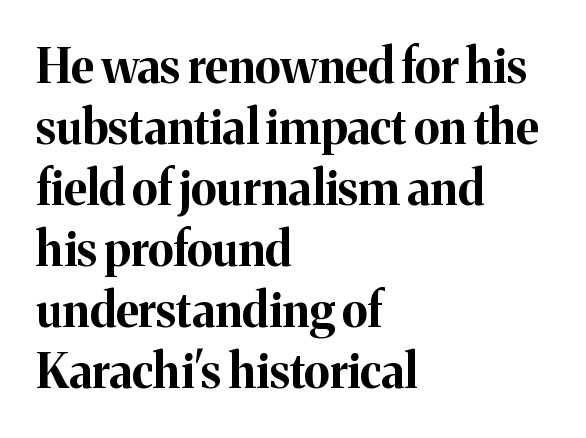
Q: Is the text bold? A: Yes.
Q: Is the text italic (slanted)? A: No, it is upright.
Q: Is the typeface a serif or a sans-serif typeface? A: Serif.
Q: Is the text underlined? A: No.
Q: How is the paragraph aligned? A: Left-aligned.
Q: Is the spacing between letters normal or unusually wide? A: Normal.
Q: Is the spacing between lines tight, normal or loose? A: Normal.
Q: Width (condensed, normal, or wide)? A: Normal.
Q: Stroke contrast? A: Medium.
Q: x-height? A: Medium.
Q: Monospaced? A: No.
